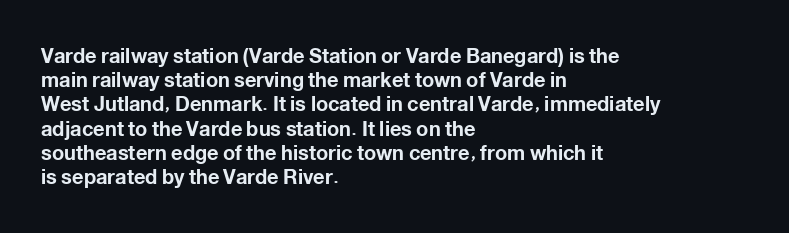
Q: Is the text bold? A: Yes.
Q: Is the text italic (slanted)? A: No, it is upright.
Q: Is the text underlined? A: No.
Q: How is the paragraph aligned? A: Left-aligned.
Q: Is the spacing between letters normal or unusually wide? A: Normal.
